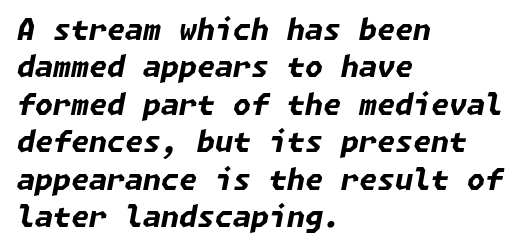
The image shows 29 px bold type, italic (leaning right); set left-aligned, normal line spacing (1.29x), normal letter spacing, not underlined; low stroke contrast and a medium x-height.
